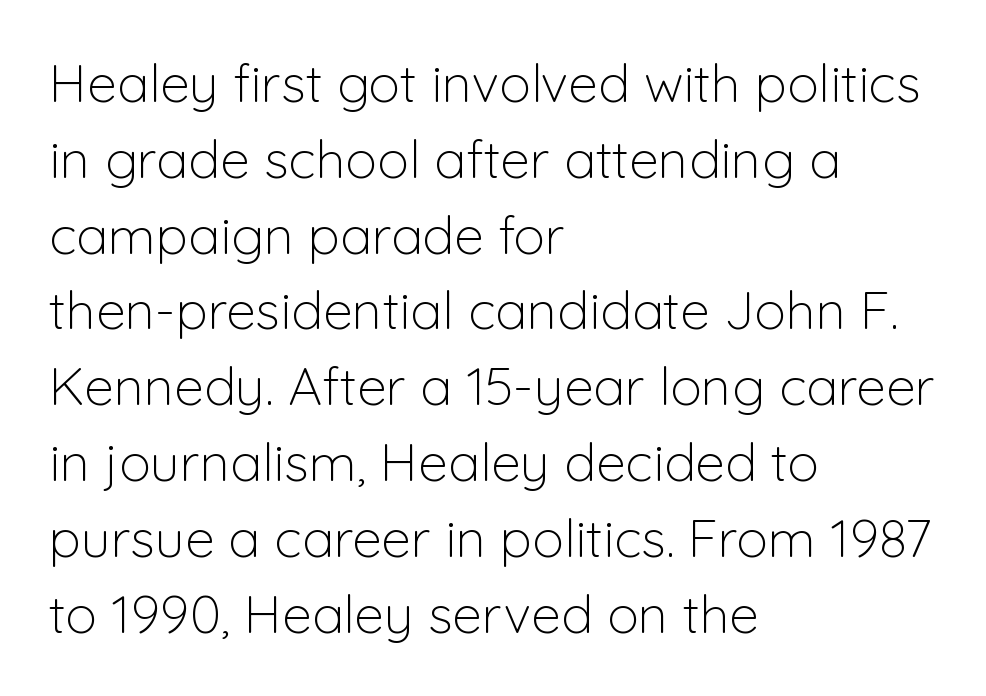
The image shows 53 px light sans-serif type, upright; set left-aligned, normal line spacing (1.43x), normal letter spacing, not underlined; low stroke contrast and a medium x-height.
